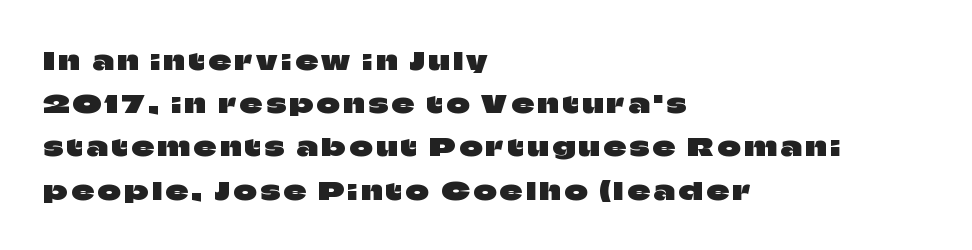
The image shows 25 px text type, upright; set left-aligned, line spacing 1.73x, not underlined.
